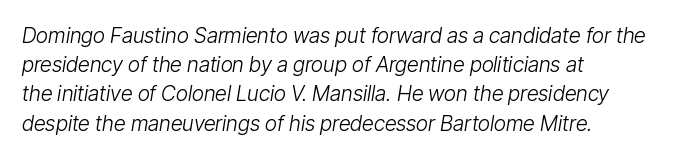
The image shows 21 px text type, italic (leaning right); set left-aligned, normal line spacing (1.39x), normal letter spacing, not underlined.
